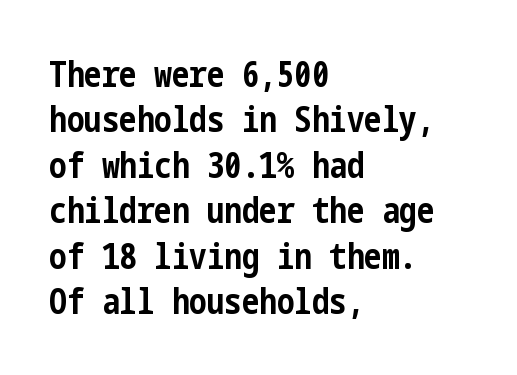
{"serif": "no", "italic": "no", "bold": "yes", "weight": "bold", "width": "condensed", "stroke_contrast": "low", "x_height": "medium", "underline": "no", "align": "left", "line_spacing": "normal", "line_spacing_ratio": 1.3, "letter_spacing": "normal", "letter_spacing_em": 0.0, "glyph_px": 35}
